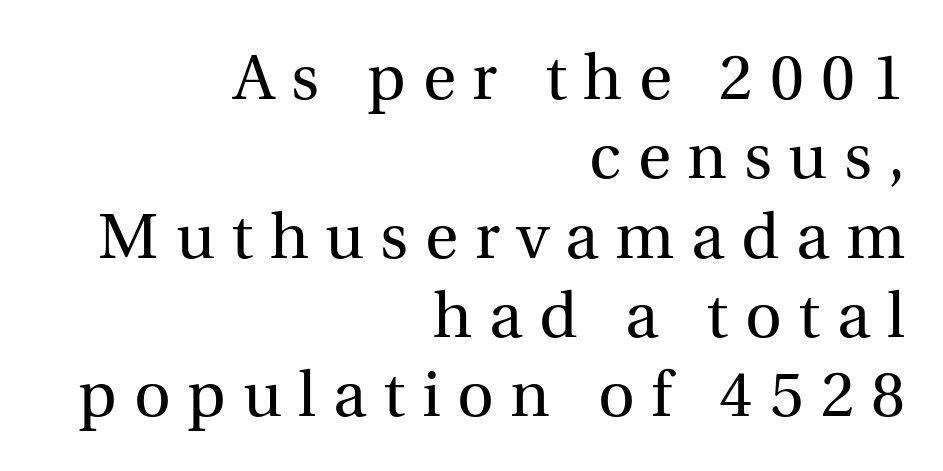
{"serif": "yes", "italic": "no", "bold": "no", "weight": "regular", "width": "normal", "x_height": "medium", "monospaced": "no", "underline": "no", "align": "right", "line_spacing_ratio": 1.24, "letter_spacing": "wide", "letter_spacing_em": 0.26, "glyph_px": 64}
